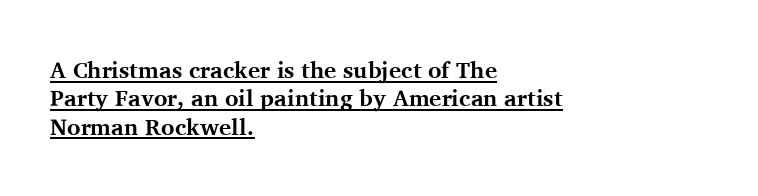
Compared with a centered layout, this one pins lines to the left instead. Words appear dense and cohesive because spacing is normal. Check the space under the baseline: a stroke is drawn there. The font is running at its bold setting. When letters stand straight like this, we call the style roman or upright.
